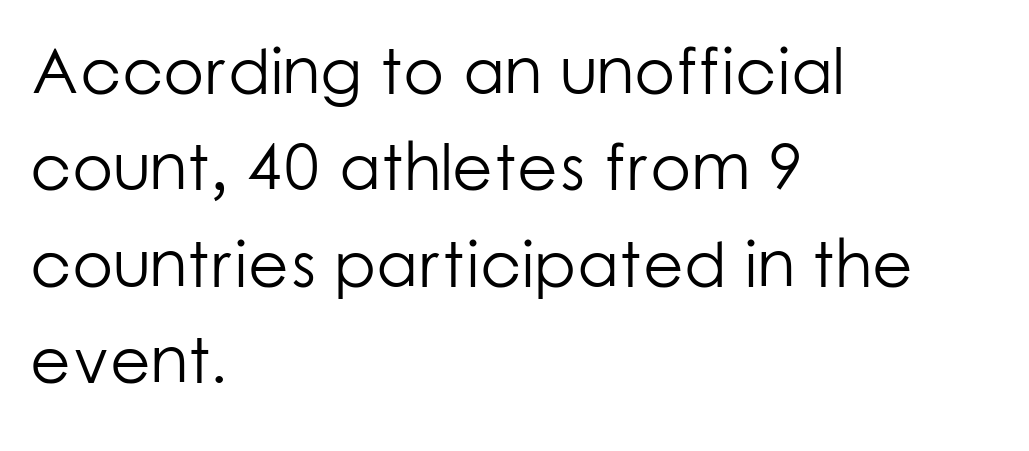
The image shows 66 px light sans-serif type, upright; set left-aligned, normal line spacing (1.46x), normal letter spacing, not underlined; low stroke contrast and a medium x-height.
